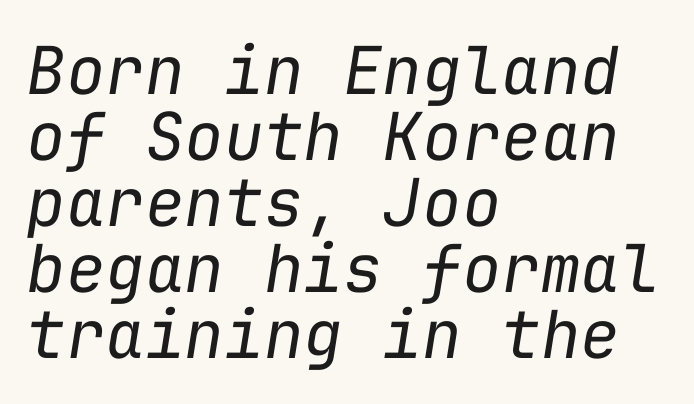
{"italic": "yes", "lean": "right", "slant_degrees": 9, "bold": "no", "weight": "regular", "width": "normal", "stroke_contrast": "low", "x_height": "medium", "monospaced": "yes", "underline": "no", "align": "left", "line_spacing": "tight", "line_spacing_ratio": 1.0, "letter_spacing": "normal", "letter_spacing_em": 0.0, "glyph_px": 66}
